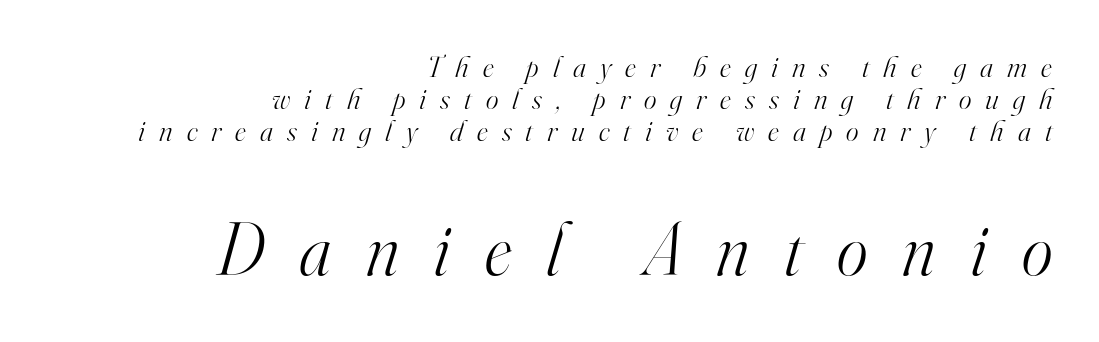
The image shows 74 px light serif type, italic (leaning right); set right-aligned, tight line spacing (1.07x), unusually wide letter spacing (+0.47 em), not underlined; the second (bottom) block is 2.47x larger; high stroke contrast and a small x-height.
